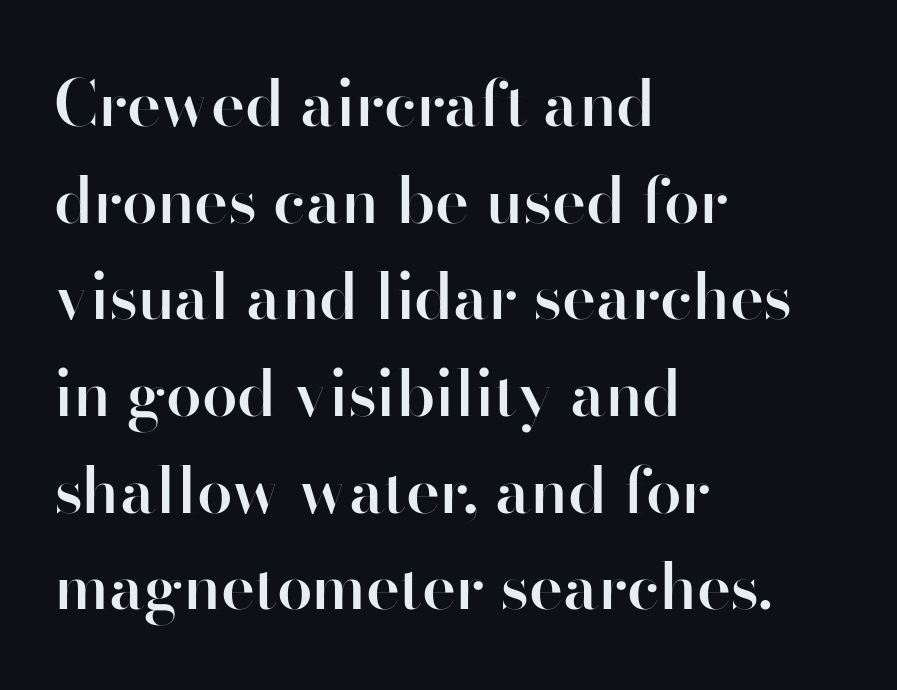
Q: Is the text bold? A: Semi-bold.
Q: Is the text italic (slanted)? A: No, it is upright.
Q: Is the typeface a serif or a sans-serif typeface? A: Sans-serif.
Q: Is the text underlined? A: No.
Q: How is the paragraph aligned? A: Left-aligned.
Q: Is the spacing between letters normal or unusually wide? A: Normal.
Q: Is the spacing between lines tight, normal or loose? A: Normal.
Q: Width (condensed, normal, or wide)? A: Normal.
Q: Stroke contrast? A: High.
Q: x-height? A: Small.
Q: Monospaced? A: No.
